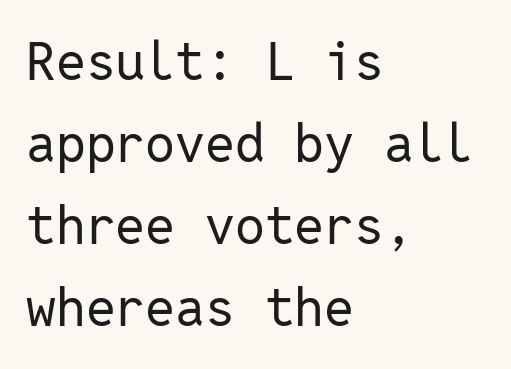
Q: Is the text bold? A: No.
Q: Is the text italic (slanted)? A: No, it is upright.
Q: Is the typeface a serif or a sans-serif typeface? A: Sans-serif.
Q: Is the text underlined? A: No.
Q: How is the paragraph aligned? A: Left-aligned.
Q: Is the spacing between letters normal or unusually wide? A: Normal.
Q: Is the spacing between lines tight, normal or loose? A: Normal.
Q: Width (condensed, normal, or wide)? A: Normal.
Q: Stroke contrast? A: Low.
Q: x-height? A: Medium.
Q: Monospaced? A: Yes.
